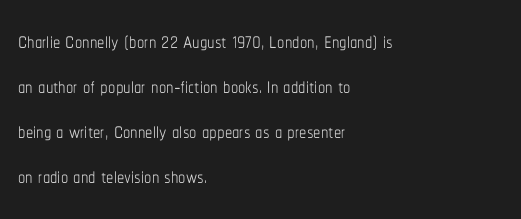
{"italic": "no", "bold": "no", "weight": "thin", "width": "condensed", "stroke_contrast": "low", "x_height": "medium", "monospaced": "no", "underline": "no", "align": "left", "line_spacing": "normal", "line_spacing_ratio": 1.55, "letter_spacing": "normal", "letter_spacing_em": 0.0, "glyph_px": 29}
